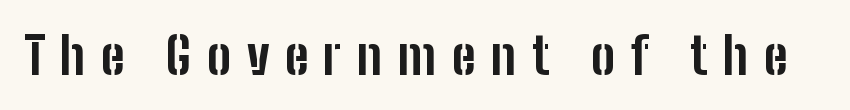
Q: Is the text bold? A: Yes.
Q: Is the text italic (slanted)? A: No, it is upright.
Q: Is the typeface a serif or a sans-serif typeface? A: Sans-serif.
Q: Is the text underlined? A: No.
Q: Is the spacing between letters normal or unusually wide? A: Unusually wide.
Q: Width (condensed, normal, or wide)? A: Condensed.
Q: Stroke contrast? A: Low.
Q: x-height? A: Medium.
Q: Monospaced? A: No.
